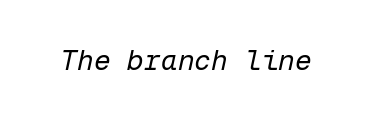
{"italic": "yes", "lean": "right", "slant_degrees": 12, "bold": "no", "weight": "regular", "width": "normal", "stroke_contrast": "low", "x_height": "medium", "monospaced": "yes", "underline": "no", "letter_spacing": "normal", "letter_spacing_em": 0.0, "glyph_px": 28}
